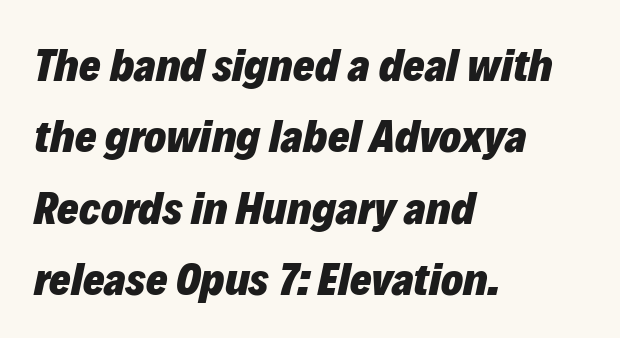
The image shows 46 px heavy type, italic (leaning right); set left-aligned, normal line spacing (1.55x), normal letter spacing, not underlined; low stroke contrast and a medium x-height.
